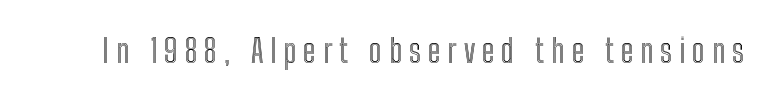
The image shows 32 px condensed type, upright; set unusually wide letter spacing (+0.22 em), not underlined; a medium x-height.
